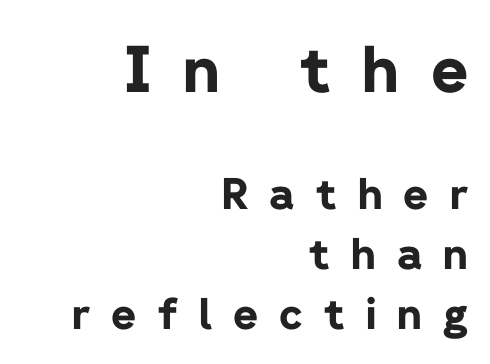
Q: Is the text bold? A: Yes.
Q: Is the text italic (slanted)? A: No, it is upright.
Q: Is the typeface a serif or a sans-serif typeface? A: Sans-serif.
Q: Is the text underlined? A: No.
Q: How is the paragraph aligned? A: Right-aligned.
Q: Is the spacing between letters normal or unusually wide? A: Unusually wide.
Q: Is the spacing between lines tight, normal or loose? A: Normal.
Q: Which block of text is set in a larger size, the first (top) or the second (bottom)? A: The first (top) one.
Q: Width (condensed, normal, or wide)? A: Normal.
Q: Stroke contrast? A: Low.
Q: x-height? A: Medium.
Q: Monospaced? A: No.
